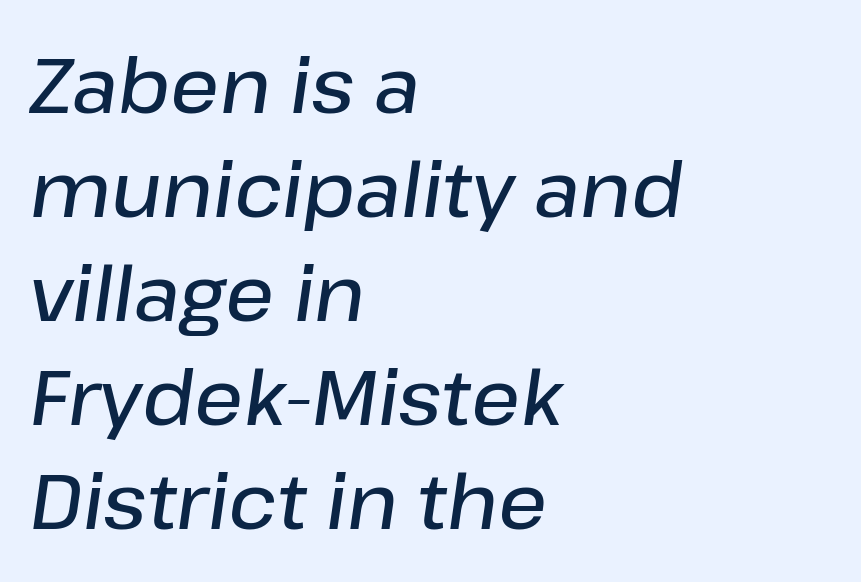
Short note: letters normally spaced. How heavy is the stroke? Medium-heavy — a semibold, shy of bold. Glance below the letters and you will spot only blank space. The face used here is proportionally spaced, like ordinary book or web type. This sample keeps an unexceptional amount of space between lines.
